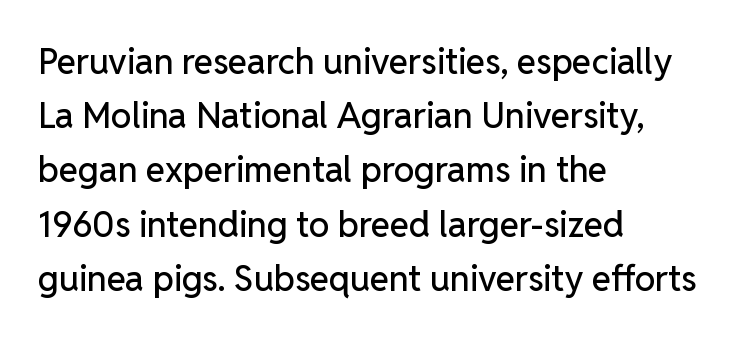
What's the leading like? Ordinary, nothing unusual. In terms of letterspacing, this is plain default setting. Is this a fixed-width face? No — the glyphs have proportional, varying widths. In CSS terms this would be text-align: left. A clean baseline with only descenders dipping below it. Check where the strokes stop: nothing finishes them off — pure sans.
